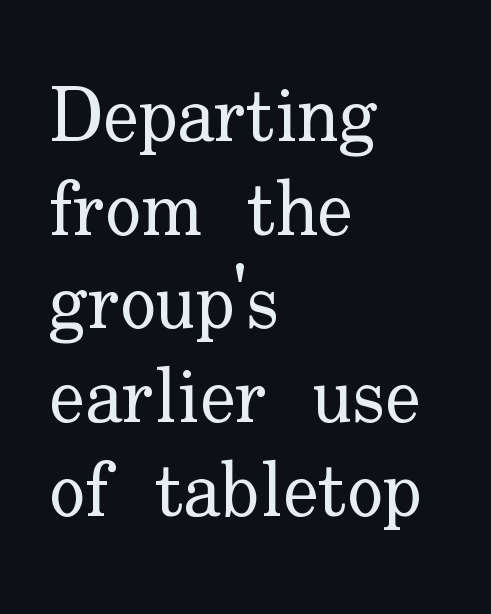
The image shows 75 px regular-weight serif type, upright; set left-aligned, normal line spacing (1.25x), normal letter spacing, not underlined; low stroke contrast and a small x-height.
